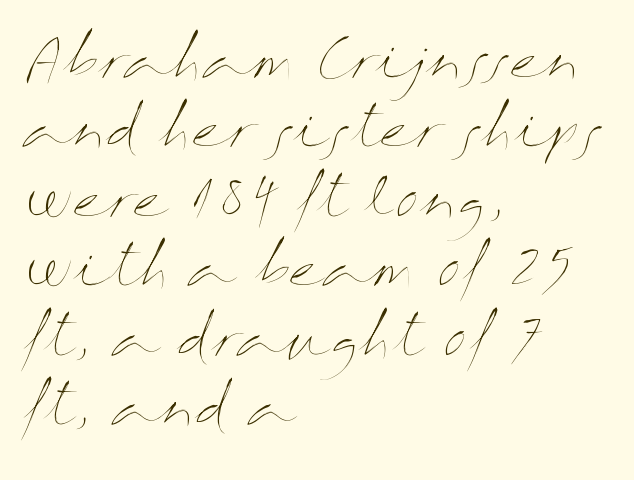
The image shows 53 px thin, wide type; set left-aligned, normal line spacing (1.31x), normal letter spacing, not underlined; medium stroke contrast and a medium x-height.
